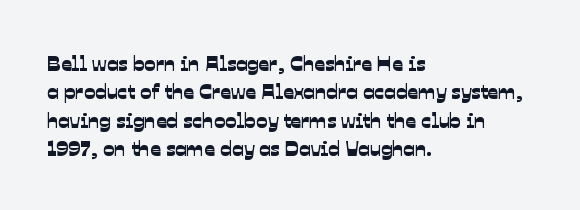
Q: Is the text underlined? A: No.
Q: How is the paragraph aligned? A: Left-aligned.
Q: Is the spacing between letters normal or unusually wide? A: Normal.
Q: Is the spacing between lines tight, normal or loose? A: Normal.
